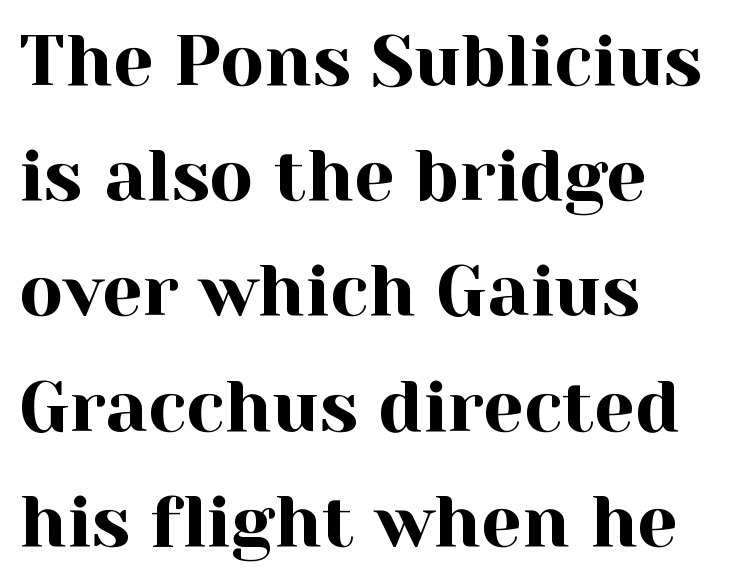
The tracking reads as untouched default to a designer's eye. One-word summary of the alignment: left. The lettering stays uniformly vertical, giving the passage a roman look. The passage shown is not underscored anywhere. The typeface chosen for these lines features serifs. This sample keeps an unexceptional amount of space between lines.
